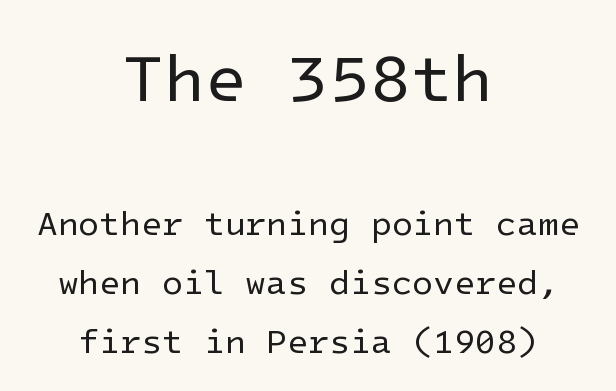
Q: Is the text bold? A: No.
Q: Is the text italic (slanted)? A: No, it is upright.
Q: Is the typeface a serif or a sans-serif typeface? A: Sans-serif.
Q: Is the text underlined? A: No.
Q: How is the paragraph aligned? A: Centered.
Q: Is the spacing between letters normal or unusually wide? A: Normal.
Q: Which block of text is set in a larger size, the first (top) or the second (bottom)? A: The first (top) one.
Q: Width (condensed, normal, or wide)? A: Normal.
Q: Stroke contrast? A: Low.
Q: x-height? A: Medium.
